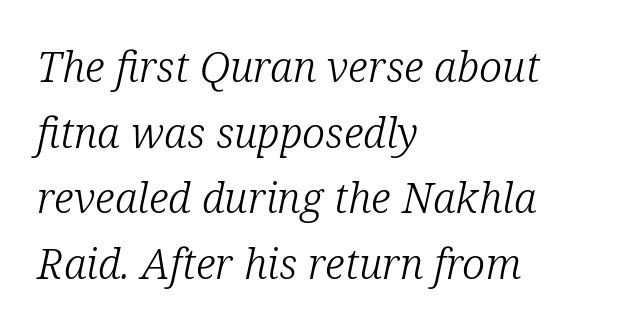
The image shows 42 px light serif type, italic (leaning right); set left-aligned, normal line spacing (1.56x), normal letter spacing, not underlined; low stroke contrast and a medium x-height.
